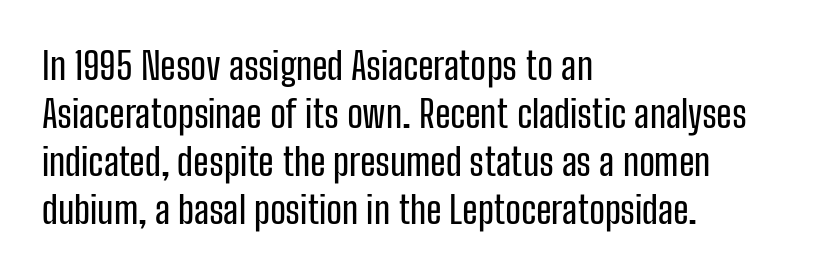
{"serif": "no", "italic": "no", "width": "condensed", "stroke_contrast": "low", "x_height": "medium", "monospaced": "no", "underline": "no", "align": "left", "line_spacing": "normal", "line_spacing_ratio": 1.26, "letter_spacing": "normal", "letter_spacing_em": 0.0, "glyph_px": 38}
